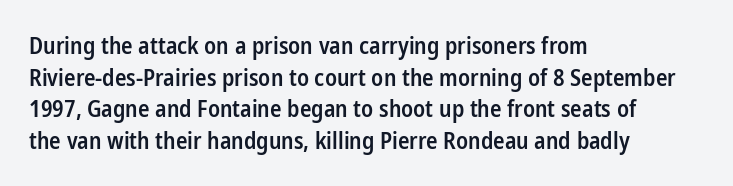
The image shows 23 px text type, upright; set left-aligned, normal line spacing (1.38x), normal letter spacing, not underlined.
